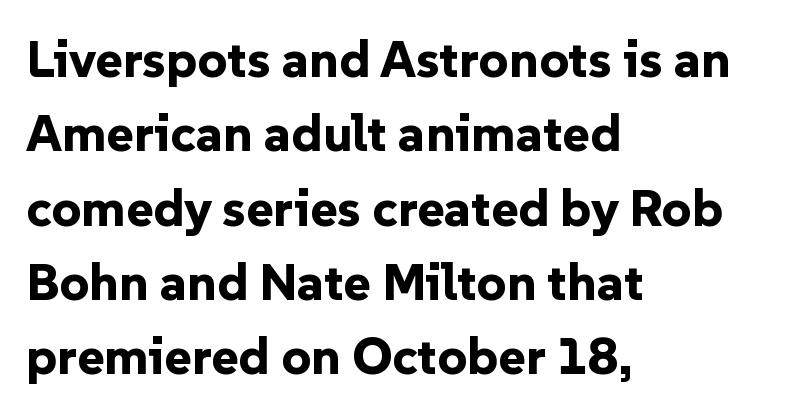
The image shows 52 px bold sans-serif type, upright; set left-aligned, normal line spacing (1.43x), normal letter spacing, not underlined; low stroke contrast and a medium x-height.
